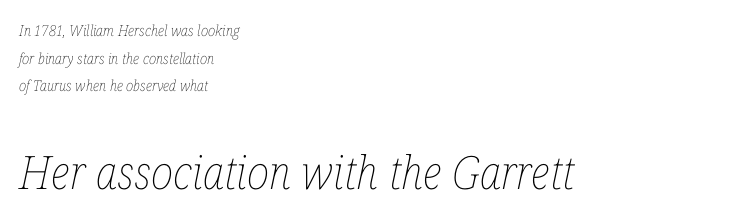
Q: Is the text bold? A: No.
Q: Is the text italic (slanted)? A: Yes, it leans right by about 12 degrees.
Q: Is the text underlined? A: No.
Q: How is the paragraph aligned? A: Left-aligned.
Q: Is the spacing between letters normal or unusually wide? A: Normal.
Q: Which block of text is set in a larger size, the first (top) or the second (bottom)? A: The second (bottom) one.
Q: Width (condensed, normal, or wide)? A: Condensed.
Q: Stroke contrast? A: Low.
Q: x-height? A: Medium.
Q: Monospaced? A: No.
